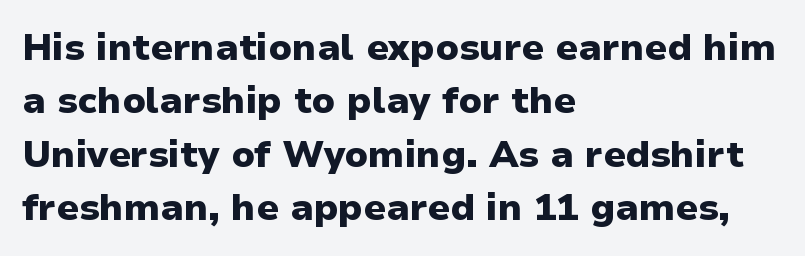
The image shows 37 px heavy sans-serif type, upright; set left-aligned, normal line spacing (1.44x), normal letter spacing, not underlined; low stroke contrast and a medium x-height.
